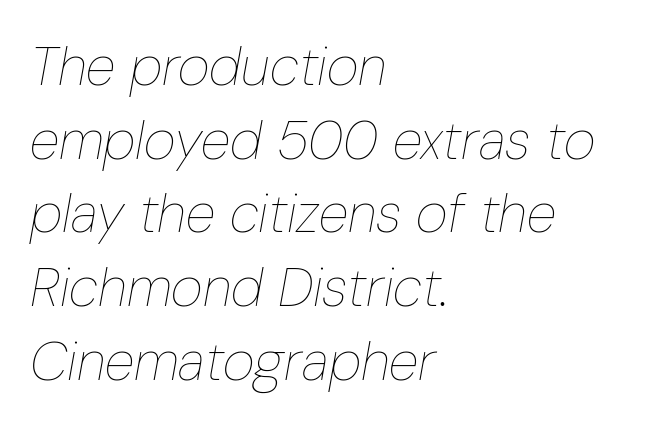
The image shows 55 px thin, condensed type, italic (leaning right); set left-aligned, normal line spacing (1.34x), normal letter spacing, not underlined; low stroke contrast and a medium x-height.
